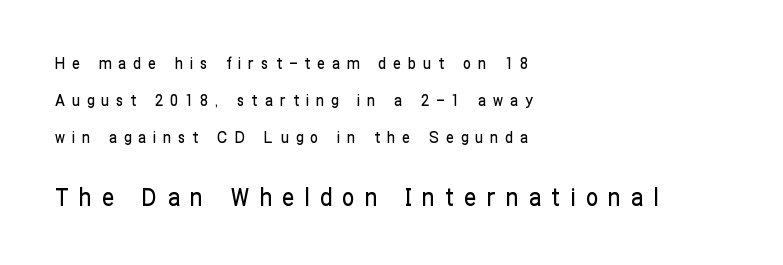
Q: Is the text italic (slanted)? A: No, it is upright.
Q: Is the text underlined? A: No.
Q: How is the paragraph aligned? A: Left-aligned.
Q: Is the spacing between letters normal or unusually wide? A: Unusually wide.
Q: Is the spacing between lines tight, normal or loose? A: Loose.
Q: Which block of text is set in a larger size, the first (top) or the second (bottom)? A: The second (bottom) one.
